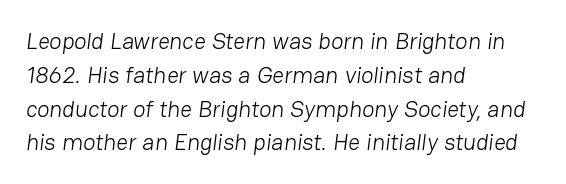
Q: Is the text bold? A: No.
Q: Is the text underlined? A: No.
Q: How is the paragraph aligned? A: Left-aligned.
Q: Is the spacing between letters normal or unusually wide? A: Normal.
Q: Is the spacing between lines tight, normal or loose? A: Normal.
